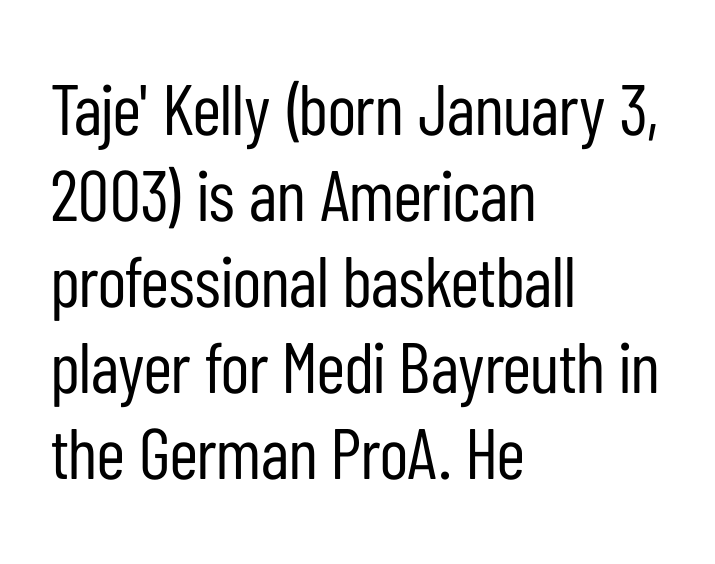
The image shows 71 px regular-weight, condensed sans-serif type, upright; set left-aligned, line spacing 1.21x, normal letter spacing, not underlined; low stroke contrast and a medium x-height.
